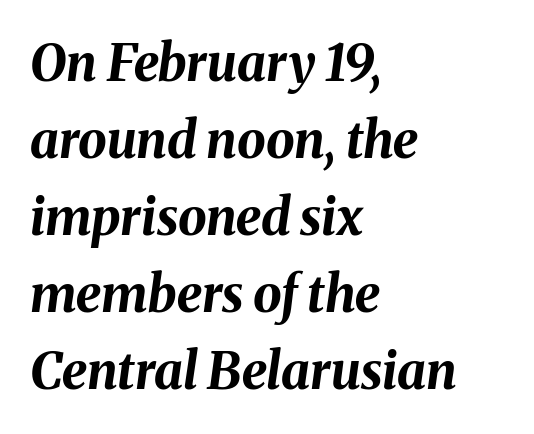
Spacing between characters is what you'd get straight out of the box. Check the space under the baseline: it is left empty. The leading is moderate, giving the passage an even texture. The rendering anchors every line to the left-hand side. The passage shown is typed in a proportional face where columns would drift.
